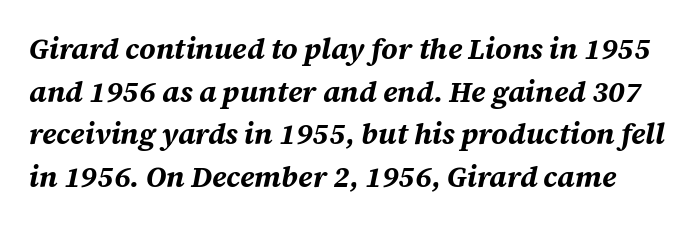
Between one letter and the next there's only the usual sliver of space. Notice how descenders clear the ascenders below comfortably — that's standard leading. Proportional: the letters do not fall into vertical columns. The specimen omits any rule beneath the text block's lines. As a designer I'd log this as weight 700, bold. There's an unmistakable incline to the writing here.
